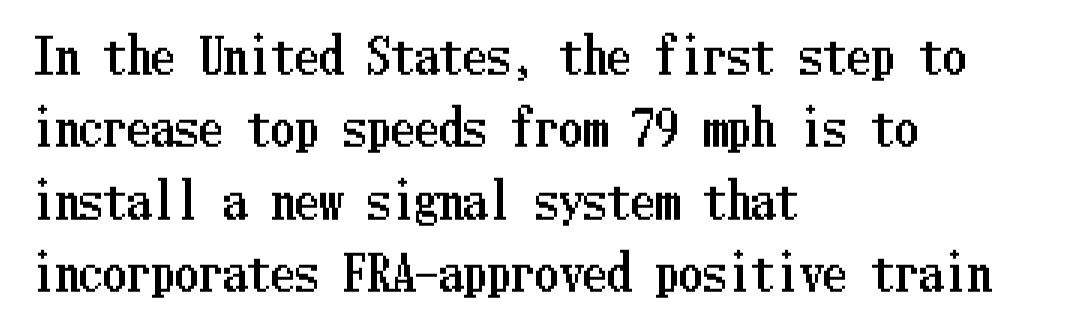
Q: Is the text italic (slanted)? A: No, it is upright.
Q: Is the text underlined? A: No.
Q: How is the paragraph aligned? A: Left-aligned.
Q: Is the spacing between letters normal or unusually wide? A: Normal.
Q: Is the spacing between lines tight, normal or loose? A: Normal.
Q: Width (condensed, normal, or wide)? A: Condensed.
Q: Stroke contrast? A: Low.
Q: x-height? A: Medium.
